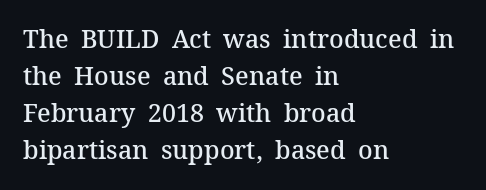
The image shows 25 px text type, upright; set left-aligned, normal line spacing (1.48x), normal letter spacing, not underlined.
